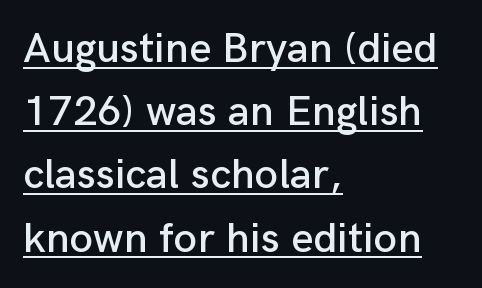
Glance below the letters and you will spot a drawn line. Layout note: lines flush left. Grotesque or geometric, the face here clearly has no serifs. Posture: straight, roman, zero tilt. Does extra space separate the letters? No, they use regular spacing.
